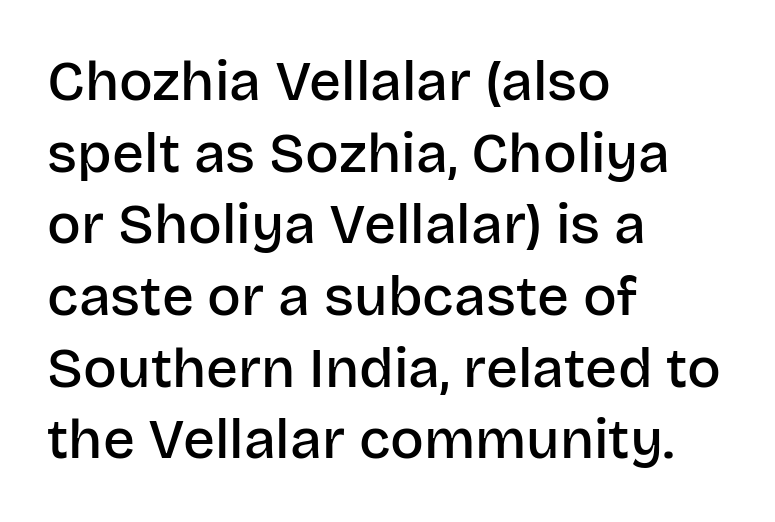
Q: Is the text bold? A: Semi-bold.
Q: Is the text italic (slanted)? A: No, it is upright.
Q: Is the typeface a serif or a sans-serif typeface? A: Sans-serif.
Q: Is the text underlined? A: No.
Q: How is the paragraph aligned? A: Left-aligned.
Q: Is the spacing between letters normal or unusually wide? A: Normal.
Q: Is the spacing between lines tight, normal or loose? A: Normal.
Q: Width (condensed, normal, or wide)? A: Normal.
Q: Stroke contrast? A: Low.
Q: x-height? A: Large.
Q: Monospaced? A: No.
